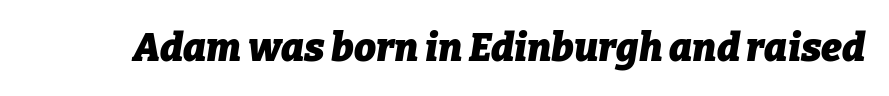
The image shows 39 px heavy type, italic (leaning right); set normal letter spacing, not underlined; low stroke contrast and a medium x-height.
